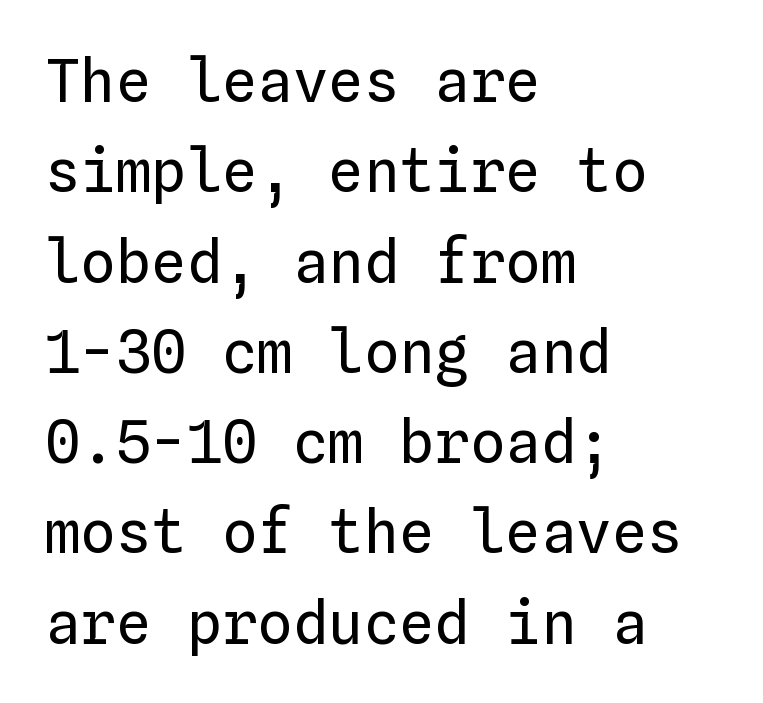
{"italic": "no", "bold": "no", "weight": "regular", "width": "normal", "stroke_contrast": "low", "x_height": "medium", "monospaced": "yes", "underline": "no", "align": "left", "line_spacing": "normal", "line_spacing_ratio": 1.53, "letter_spacing": "normal", "letter_spacing_em": 0.0, "glyph_px": 59}
